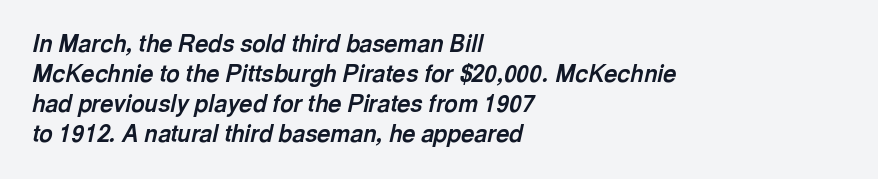
The image shows 23 px bold type, italic (leaning right); set left-aligned, normal line spacing (1.31x), normal letter spacing, not underlined.
